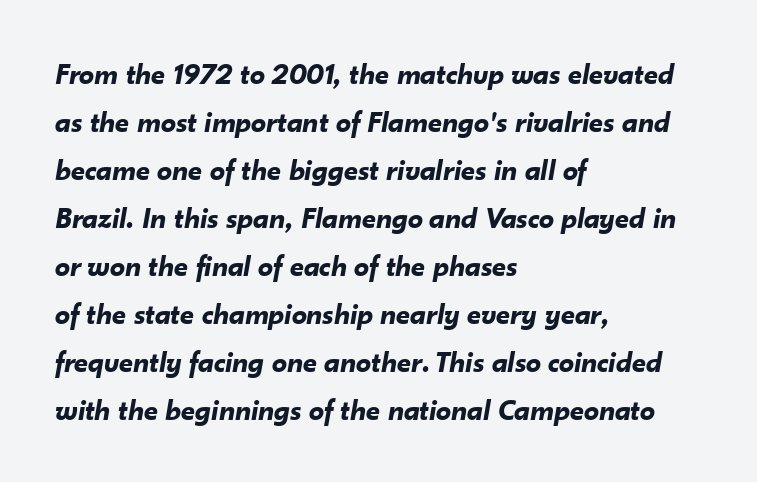
The image shows 30 px bold type, italic (leaning right); set left-aligned, normal line spacing (1.6x), normal letter spacing, not underlined; low stroke contrast and a small x-height.
